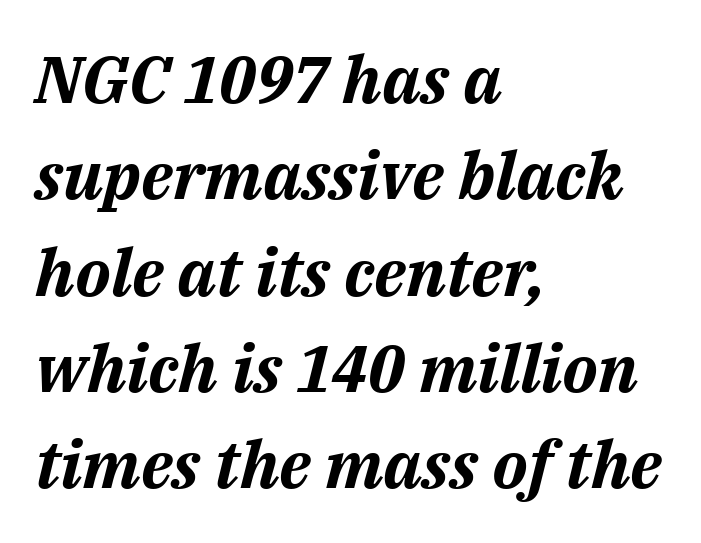
The rendering keeps characters at their native spacing. These lines are rendered in a variable-pitch font. Plain, unruled lines of type. A classic flush-left, rag-right setting is used for this passage. A full-strength bold gives these letters their thick strokes. The vertical gap from one line to the next is medium.
